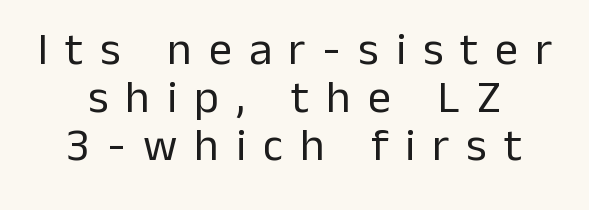
{"serif": "no", "italic": "no", "bold": "no", "weight": "regular", "width": "normal", "stroke_contrast": "low", "x_height": "medium", "monospaced": "no", "underline": "no", "line_spacing": "tight", "line_spacing_ratio": 1.04, "letter_spacing": "wide", "letter_spacing_em": 0.37, "glyph_px": 46}
